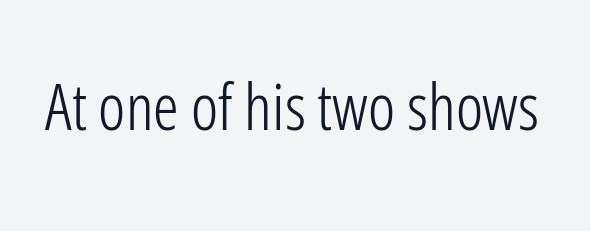
{"serif": "no", "italic": "no", "bold": "no", "weight": "light", "width": "condensed", "stroke_contrast": "low", "x_height": "medium", "monospaced": "no", "underline": "no", "letter_spacing": "normal", "letter_spacing_em": 0.0, "glyph_px": 64}
